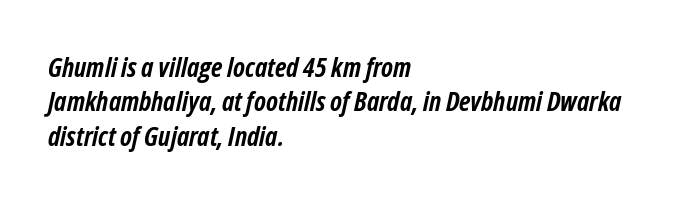
{"italic": "yes", "lean": "right", "slant_degrees": 12, "bold": "yes", "underline": "no", "align": "left", "line_spacing": "normal", "line_spacing_ratio": 1.27, "letter_spacing": "normal", "letter_spacing_em": 0.0, "glyph_px": 27}
